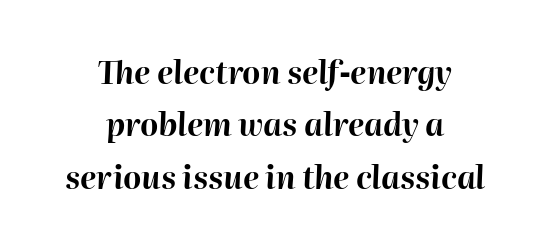
Q: Is the text bold? A: Yes.
Q: Is the text italic (slanted)? A: Yes, it leans right by about 2 degrees.
Q: Is the text underlined? A: No.
Q: How is the paragraph aligned? A: Centered.
Q: Is the spacing between letters normal or unusually wide? A: Normal.
Q: Is the spacing between lines tight, normal or loose? A: Normal.
Q: Width (condensed, normal, or wide)? A: Normal.
Q: Stroke contrast? A: High.
Q: x-height? A: Medium.
Q: Monospaced? A: No.
